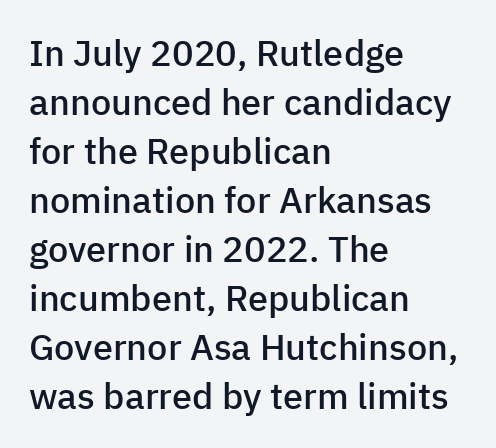
The image shows 36 px semibold sans-serif type, upright; set left-aligned, normal line spacing (1.36x), normal letter spacing, not underlined; low stroke contrast and a medium x-height.
